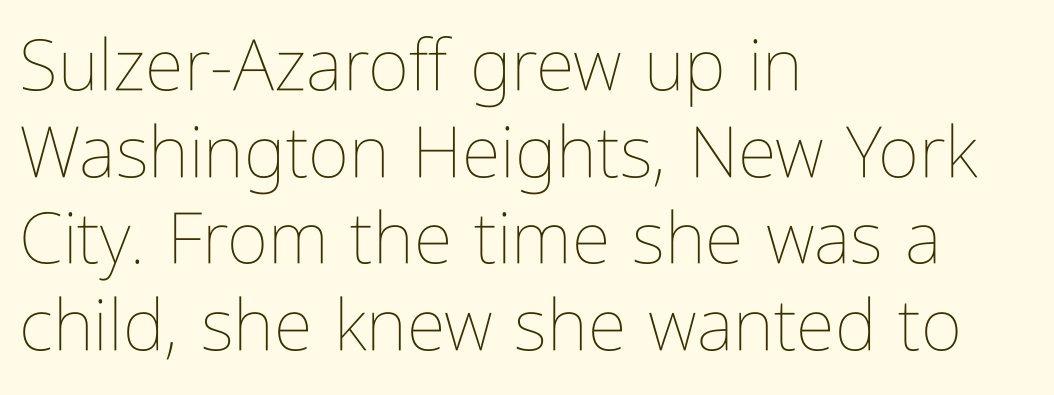
One-word summary of the alignment: left. Check the space under the baseline: it is left empty. Style check: upright. The passage shown is typed in a proportional face where columns would drift. Is the stroke heavy? The answer is a plain regular-or-lighter.
